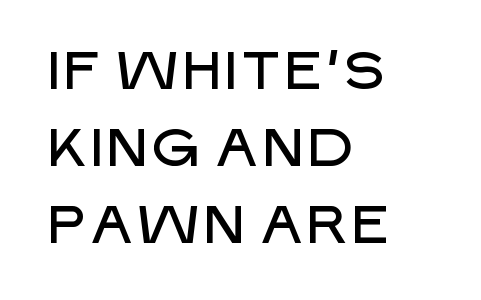
{"serif": "no", "italic": "no", "width": "normal", "stroke_contrast": "low", "x_height": "large", "monospaced": "no", "underline": "no", "align": "left", "line_spacing": "normal", "line_spacing_ratio": 1.45, "letter_spacing": "normal", "letter_spacing_em": 0.0, "glyph_px": 53}
